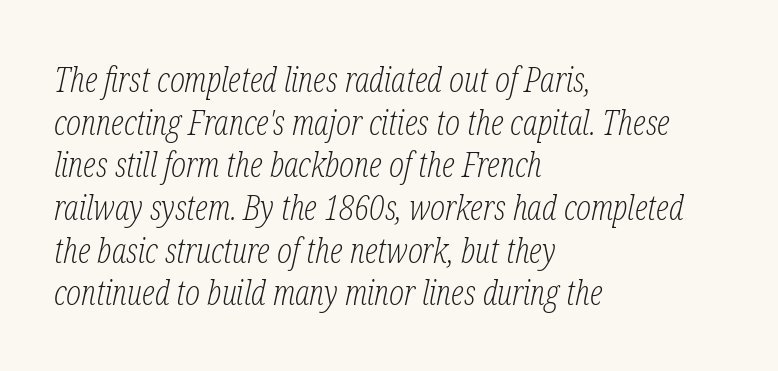
{"serif": "yes", "italic": "yes", "lean": "right", "slant_degrees": 12, "bold": "no", "weight": "light", "width": "condensed", "stroke_contrast": "low", "x_height": "medium", "monospaced": "no", "underline": "no", "align": "left", "line_spacing_ratio": 1.22, "letter_spacing": "normal", "letter_spacing_em": 0.0, "glyph_px": 35}
